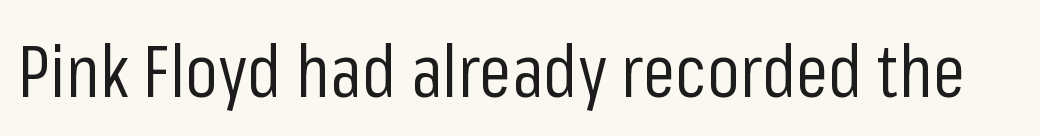
Q: Is the text bold? A: No.
Q: Is the text italic (slanted)? A: No, it is upright.
Q: Is the typeface a serif or a sans-serif typeface? A: Sans-serif.
Q: Is the text underlined? A: No.
Q: Is the spacing between letters normal or unusually wide? A: Normal.
Q: Width (condensed, normal, or wide)? A: Condensed.
Q: Stroke contrast? A: Low.
Q: x-height? A: Medium.
Q: Monospaced? A: No.
